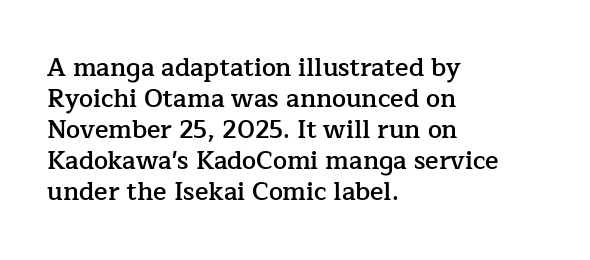
The image shows 25 px text type, upright; set left-aligned, line spacing 1.24x, normal letter spacing, not underlined.
